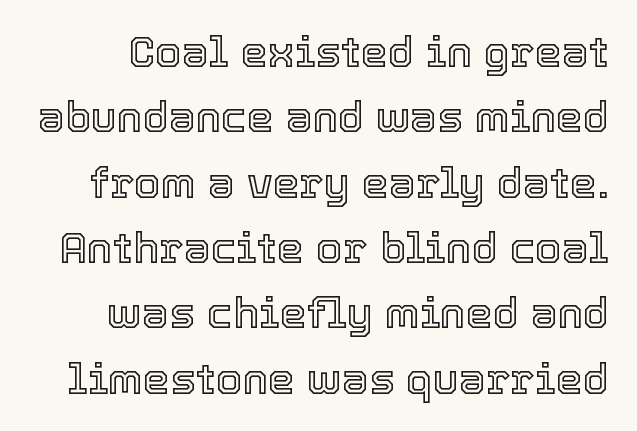
{"italic": "no", "width": "normal", "x_height": "medium", "monospaced": "no", "underline": "no", "line_spacing": "normal", "line_spacing_ratio": 1.52, "letter_spacing": "normal", "letter_spacing_em": 0.0, "glyph_px": 43}
